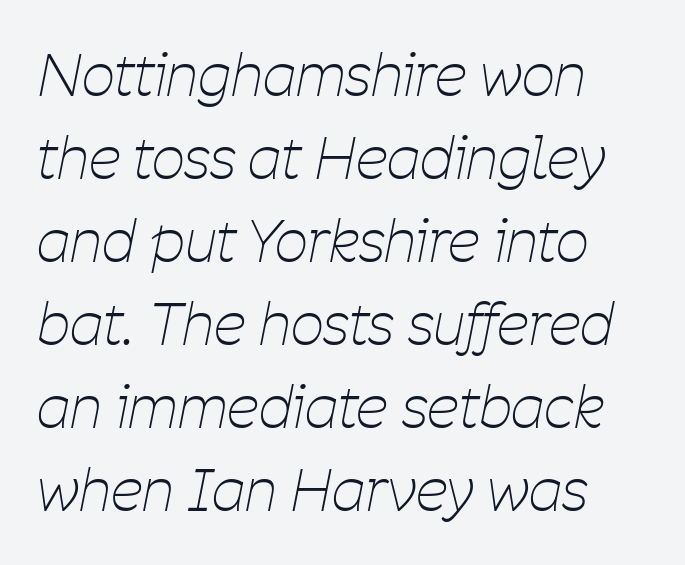
Q: Is the text bold? A: No.
Q: Is the text italic (slanted)? A: Yes, it leans right by about 11 degrees.
Q: Is the text underlined? A: No.
Q: How is the paragraph aligned? A: Left-aligned.
Q: Is the spacing between letters normal or unusually wide? A: Normal.
Q: Is the spacing between lines tight, normal or loose? A: Normal.
Q: Width (condensed, normal, or wide)? A: Condensed.
Q: Stroke contrast? A: Low.
Q: x-height? A: Medium.
Q: Monospaced? A: No.
